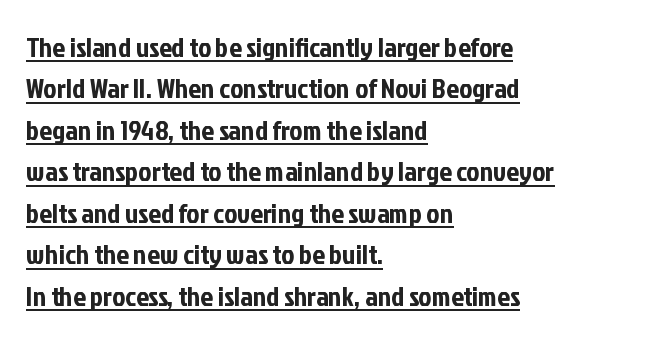
Q: Is the text italic (slanted)? A: No, it is upright.
Q: Is the typeface a serif or a sans-serif typeface? A: Sans-serif.
Q: Is the text underlined? A: Yes.
Q: How is the paragraph aligned? A: Left-aligned.
Q: Is the spacing between letters normal or unusually wide? A: Normal.
Q: Is the spacing between lines tight, normal or loose? A: Normal.
Q: Width (condensed, normal, or wide)? A: Condensed.
Q: Stroke contrast? A: Low.
Q: x-height? A: Medium.
Q: Monospaced? A: No.
